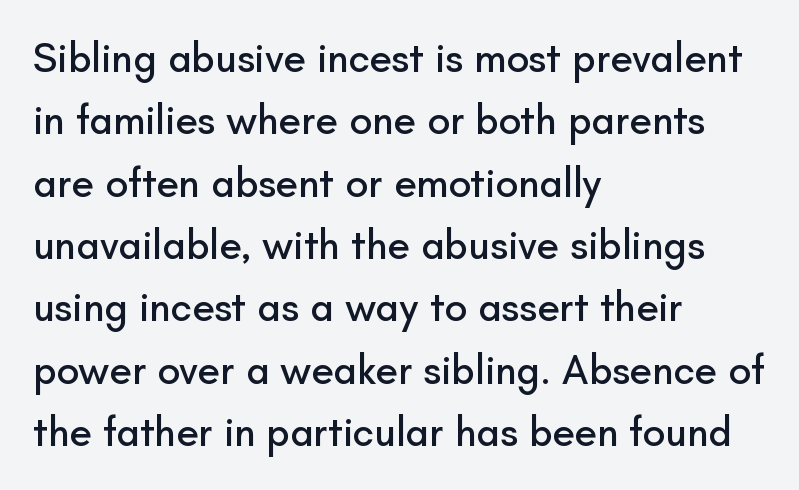
{"serif": "no", "italic": "no", "width": "normal", "stroke_contrast": "low", "x_height": "small", "monospaced": "no", "underline": "no", "align": "left", "line_spacing": "normal", "line_spacing_ratio": 1.52, "letter_spacing": "normal", "letter_spacing_em": 0.0, "glyph_px": 41}
